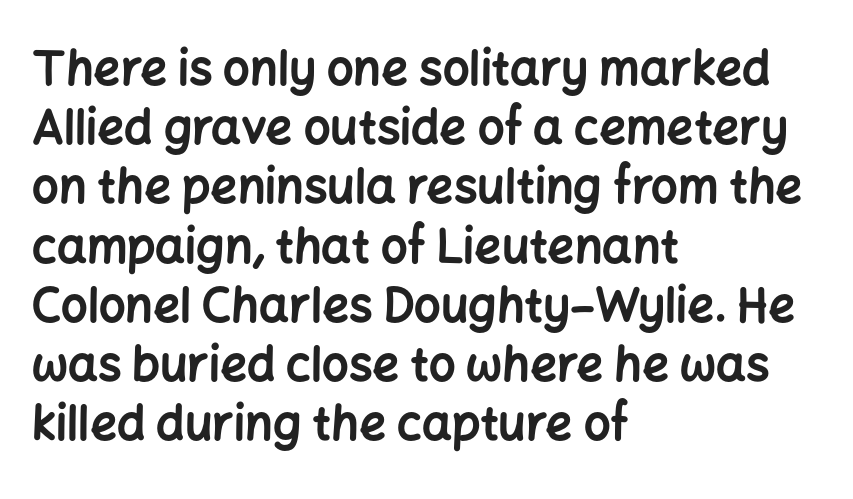
{"serif": "no", "italic": "no", "bold": "yes", "weight": "bold", "width": "normal", "stroke_contrast": "low", "x_height": "medium", "monospaced": "no", "underline": "no", "align": "left", "line_spacing": "normal", "line_spacing_ratio": 1.26, "letter_spacing": "normal", "letter_spacing_em": 0.0, "glyph_px": 47}
